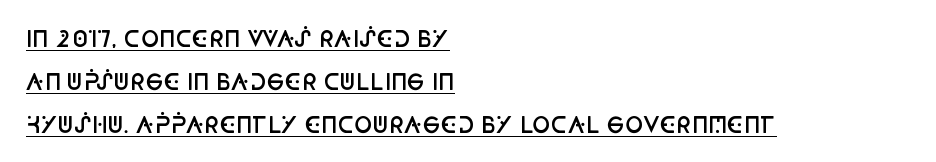
The image shows 22 px text type, upright; set left-aligned, loose line spacing (1.96x), normal letter spacing, underlined.
